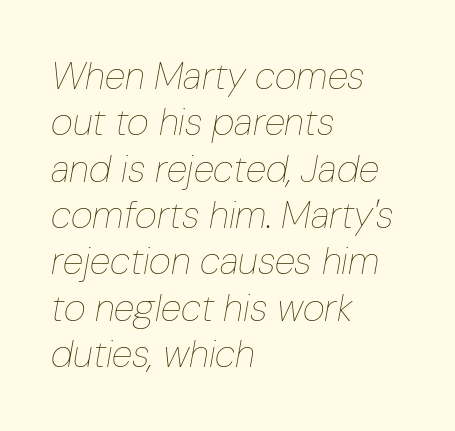
The image shows 38 px thin, condensed type, italic (leaning right); set left-aligned, line spacing 1.22x, normal letter spacing, not underlined; low stroke contrast and a medium x-height.
